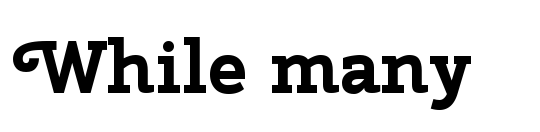
Ascenders rise straight up at ninety degrees. Has an underline been added? It has not. Is this a fixed-width face? No — the glyphs have proportional, varying widths. No extra tracking has been applied to these lines. Font category for this specimen: sans-serif.
